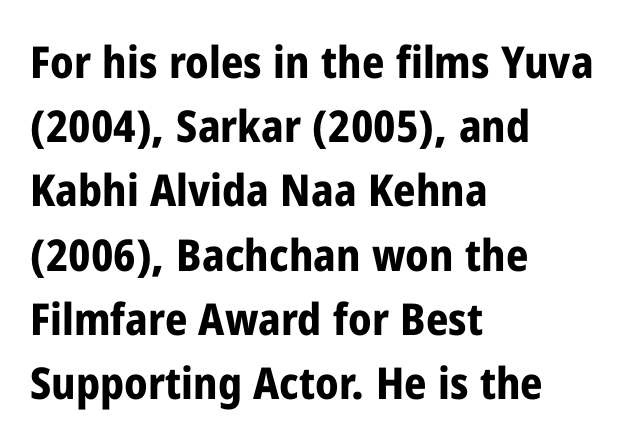
{"serif": "no", "italic": "no", "bold": "yes", "weight": "bold", "width": "condensed", "stroke_contrast": "low", "x_height": "medium", "monospaced": "no", "underline": "no", "align": "left", "line_spacing": "normal", "line_spacing_ratio": 1.46, "letter_spacing": "normal", "letter_spacing_em": 0.0, "glyph_px": 44}
